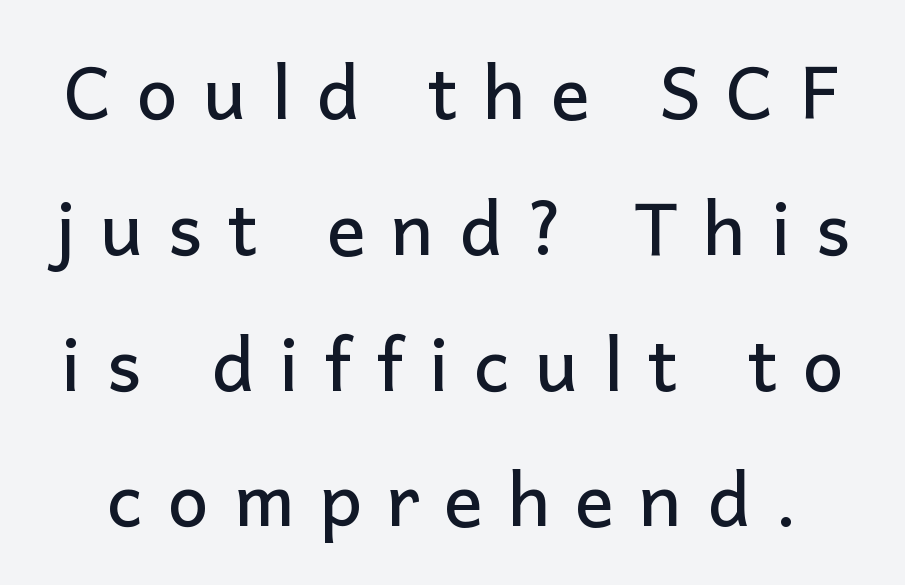
Q: Is the text italic (slanted)? A: No, it is upright.
Q: Is the typeface a serif or a sans-serif typeface? A: Sans-serif.
Q: Is the text underlined? A: No.
Q: Is the spacing between letters normal or unusually wide? A: Unusually wide.
Q: Width (condensed, normal, or wide)? A: Normal.
Q: Stroke contrast? A: Low.
Q: x-height? A: Medium.
Q: Monospaced? A: No.
